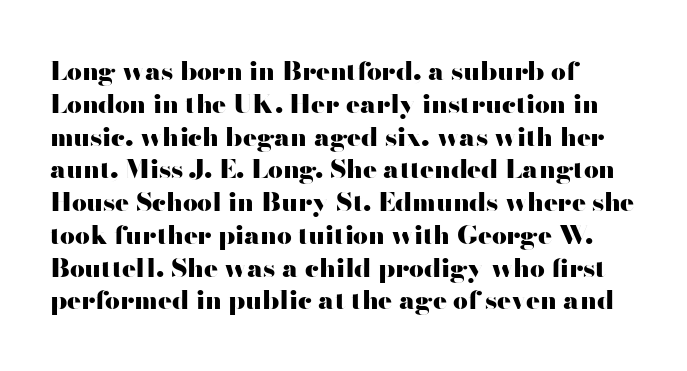
Q: Is the text bold? A: Yes.
Q: Is the text italic (slanted)? A: No, it is upright.
Q: Is the text underlined? A: No.
Q: How is the paragraph aligned? A: Left-aligned.
Q: Is the spacing between letters normal or unusually wide? A: Normal.
Q: Is the spacing between lines tight, normal or loose? A: Normal.
